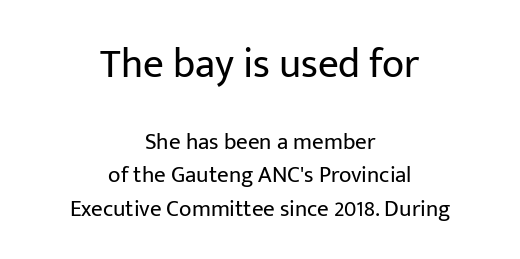
{"serif": "no", "italic": "no", "bold": "no", "weight": "regular", "width": "normal", "stroke_contrast": "low", "x_height": "medium", "monospaced": "no", "underline": "no", "align": "center", "line_spacing": "normal", "line_spacing_ratio": 1.46, "letter_spacing": "normal", "letter_spacing_em": 0.0, "larger_block": "first", "size_ratio": 1.78, "glyph_px": 41}
